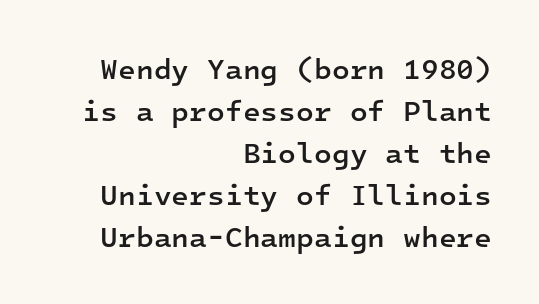
Words float on clear page, feet unadorned. The gaps between neighbouring characters are ordinary and unremarkable. The letters march in equal steps, a hallmark of fixed-pitch type. The sample has been set in demibold, a notch under bold. This sample uses a sans-serif face.
